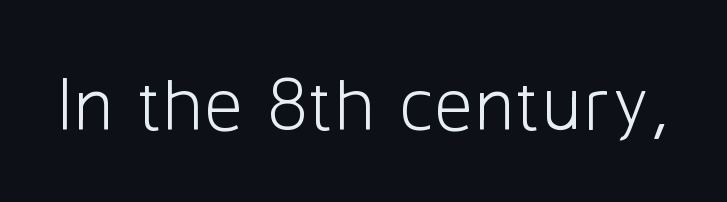
The image shows 77 px light sans-serif type, upright; set normal letter spacing, not underlined; low stroke contrast and a medium x-height.
